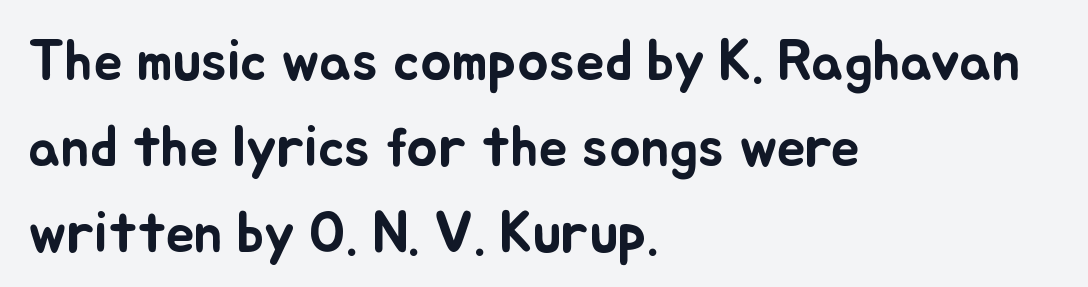
{"italic": "no", "width": "normal", "stroke_contrast": "low", "x_height": "small", "monospaced": "no", "underline": "no", "align": "left", "line_spacing": "normal", "line_spacing_ratio": 1.48, "letter_spacing": "normal", "letter_spacing_em": 0.0, "glyph_px": 58}
